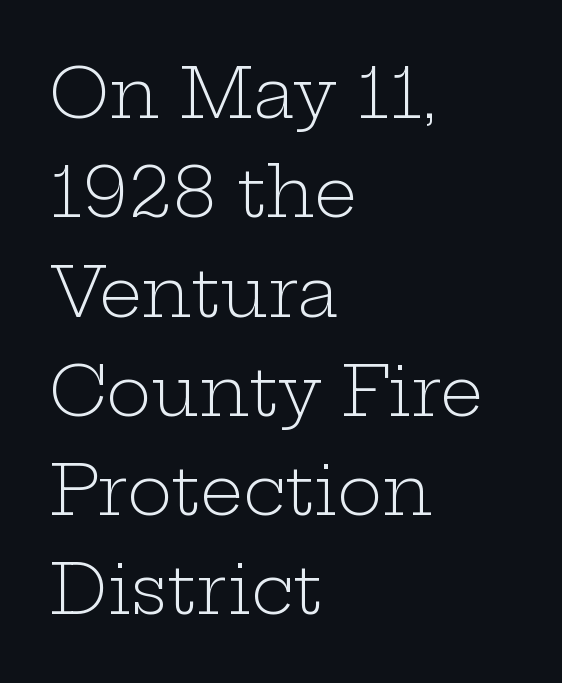
Q: Is the text bold? A: No.
Q: Is the text italic (slanted)? A: No, it is upright.
Q: Is the typeface a serif or a sans-serif typeface? A: Serif.
Q: Is the text underlined? A: No.
Q: How is the paragraph aligned? A: Left-aligned.
Q: Is the spacing between letters normal or unusually wide? A: Normal.
Q: Is the spacing between lines tight, normal or loose? A: Normal.
Q: Width (condensed, normal, or wide)? A: Wide.
Q: Stroke contrast? A: Low.
Q: x-height? A: Medium.
Q: Monospaced? A: No.
